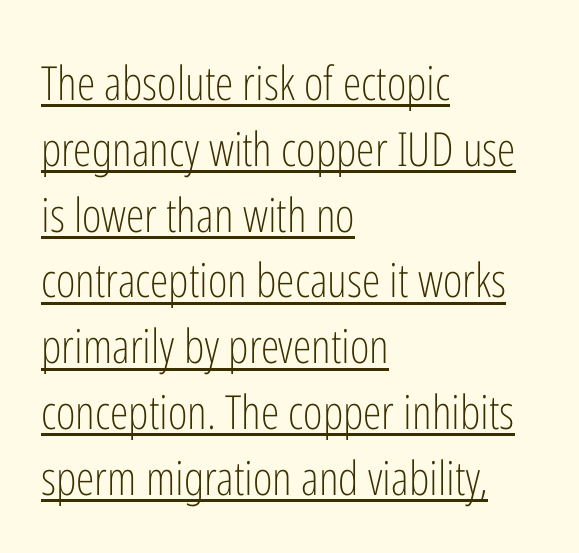
{"serif": "no", "italic": "no", "bold": "no", "weight": "light", "width": "condensed", "stroke_contrast": "low", "x_height": "medium", "monospaced": "no", "underline": "yes", "align": "left", "line_spacing": "normal", "line_spacing_ratio": 1.4, "letter_spacing": "normal", "letter_spacing_em": 0.0, "glyph_px": 47}
